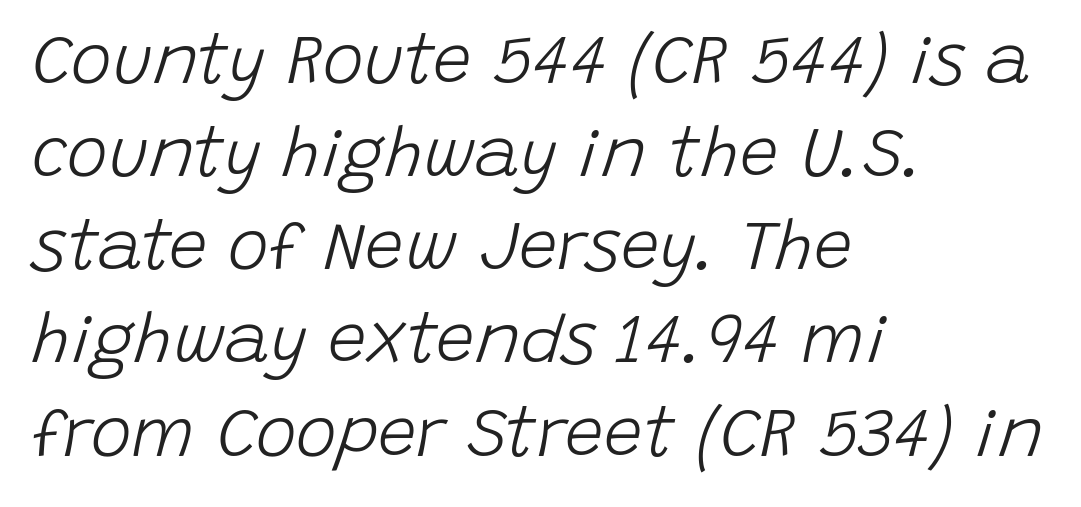
Q: Is the text bold? A: No.
Q: Is the text italic (slanted)? A: Yes, it leans right by about 15 degrees.
Q: Is the text underlined? A: No.
Q: How is the paragraph aligned? A: Left-aligned.
Q: Is the spacing between letters normal or unusually wide? A: Normal.
Q: Is the spacing between lines tight, normal or loose? A: Normal.
Q: Width (condensed, normal, or wide)? A: Normal.
Q: Stroke contrast? A: Low.
Q: x-height? A: Large.
Q: Monospaced? A: No.
